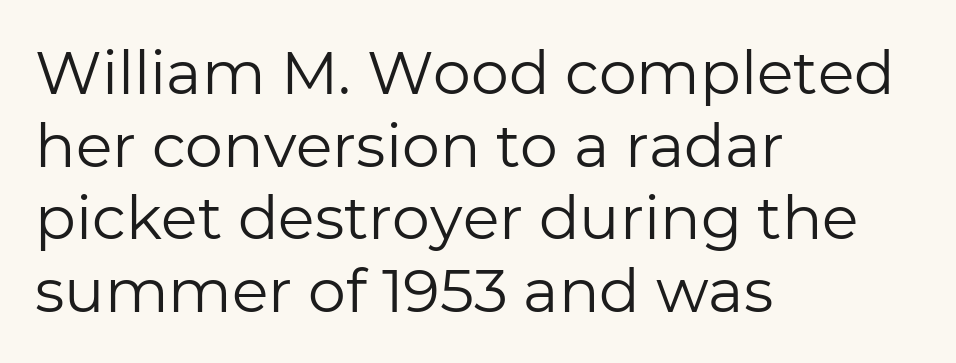
Q: Is the text bold? A: No.
Q: Is the text italic (slanted)? A: No, it is upright.
Q: Is the typeface a serif or a sans-serif typeface? A: Sans-serif.
Q: Is the text underlined? A: No.
Q: How is the paragraph aligned? A: Left-aligned.
Q: Is the spacing between letters normal or unusually wide? A: Normal.
Q: Width (condensed, normal, or wide)? A: Normal.
Q: Stroke contrast? A: Low.
Q: x-height? A: Medium.
Q: Monospaced? A: No.
